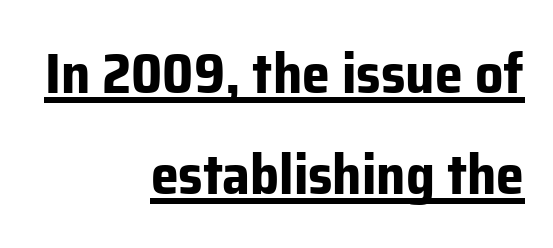
The image shows 56 px bold sans-serif type, upright; set right-aligned, line spacing 1.8x, normal letter spacing, underlined; low stroke contrast and a medium x-height.
